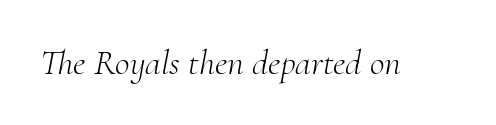
This reads as an unemphasized weight, regular at the heaviest. Decoration check: the copy has no underline. The face used here is rendered with its standard letterfit. Do the characters align in a grid? No, the font is proportional. Would a proofreader flag this as italicized? Yes.
